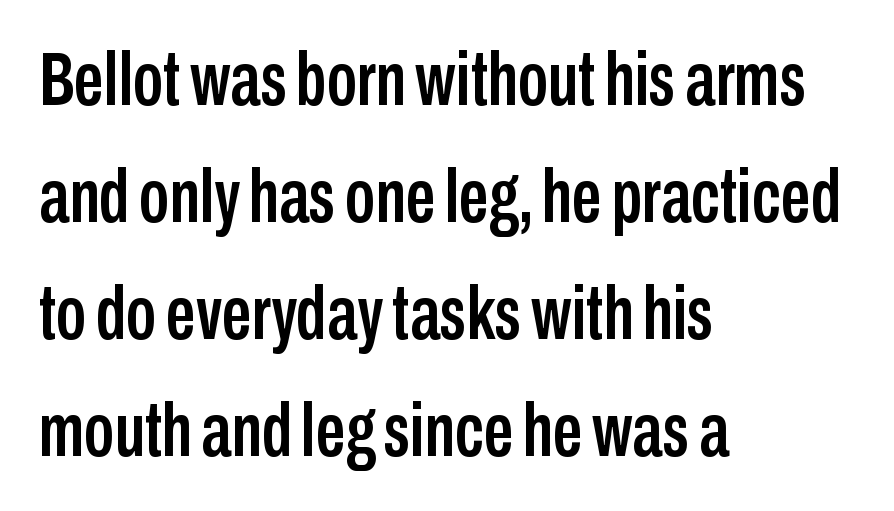
The image shows 75 px condensed sans-serif type, upright; set left-aligned, normal line spacing (1.56x), normal letter spacing, not underlined; low stroke contrast and a medium x-height.
